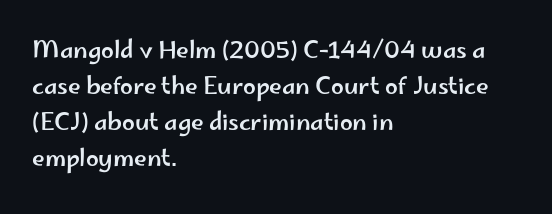
Regular leading. Check under the words: just untouched page. The type is set solid horizontally, with unmodified tracking. The paragraph has a hard left edge and a soft right edge.
